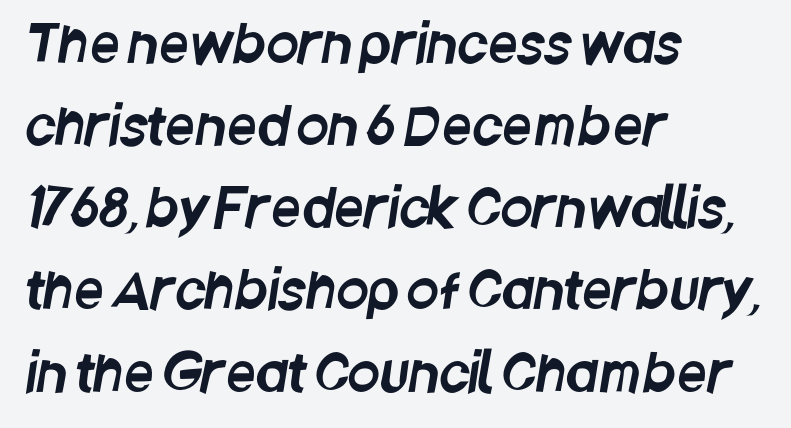
Vertical spacing — default. How are the letters spaced? Ordinarily, with no added tracking. The passage shown is typed in a proportional face where columns would drift. Descenders are the only things crossing below the line. The text block is weighted toward the left margin, trailing off unevenly rightward.
